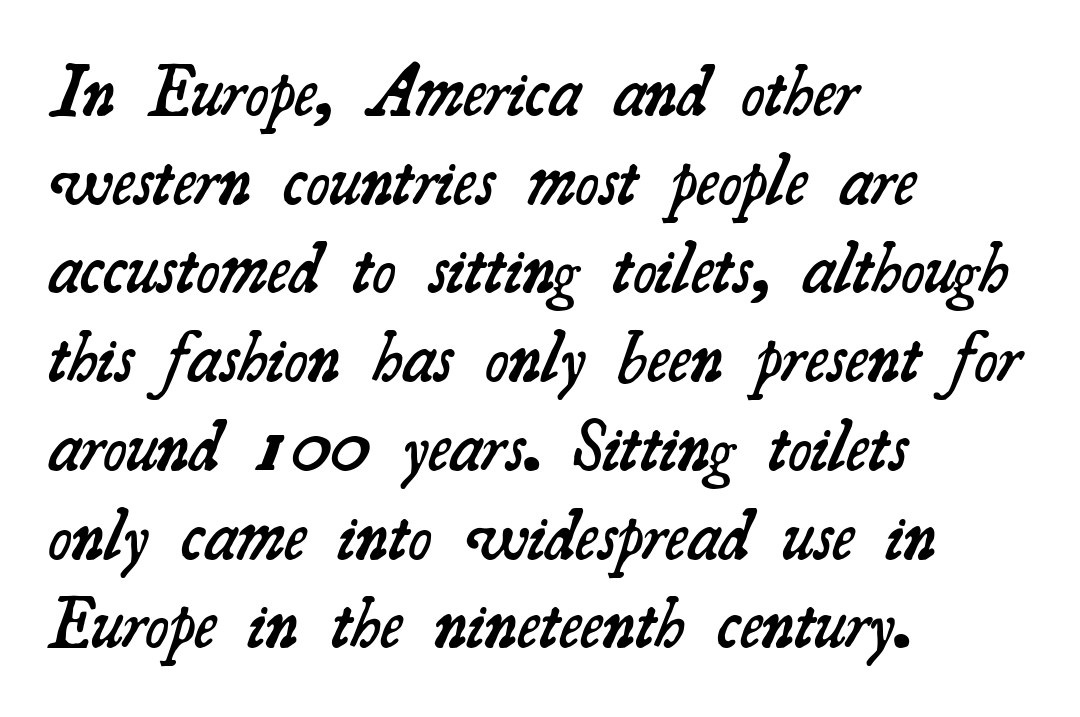
{"serif": "yes", "bold": "semi", "weight": "semibold", "width": "normal", "stroke_contrast": "medium", "x_height": "small", "monospaced": "no", "underline": "no", "align": "left", "line_spacing": "normal", "line_spacing_ratio": 1.25, "letter_spacing": "normal", "letter_spacing_em": 0.0, "glyph_px": 71}
